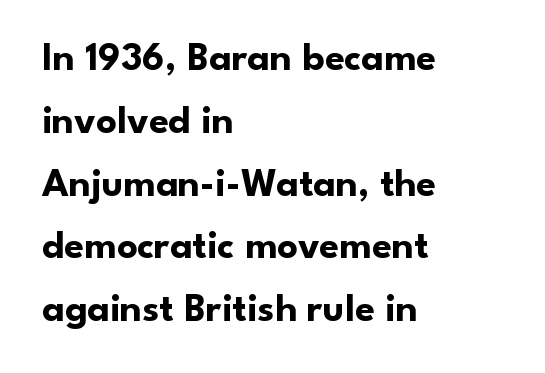
{"serif": "no", "italic": "no", "bold": "yes", "weight": "bold", "width": "normal", "stroke_contrast": "low", "x_height": "small", "monospaced": "no", "underline": "no", "align": "left", "line_spacing": "normal", "line_spacing_ratio": 1.57, "letter_spacing": "normal", "letter_spacing_em": 0.0, "glyph_px": 40}
